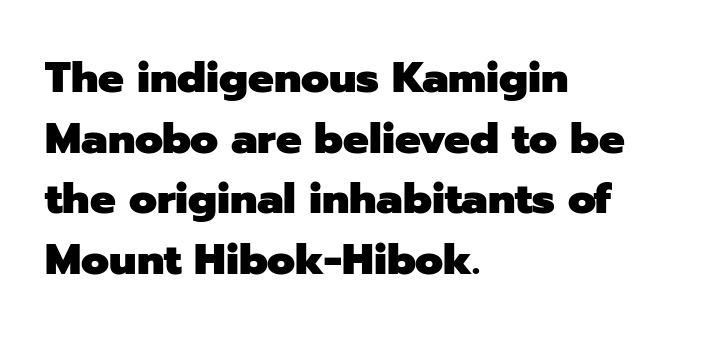
The image shows 43 px heavy sans-serif type, upright; set left-aligned, normal line spacing (1.41x), normal letter spacing, not underlined; low stroke contrast and a medium x-height.
